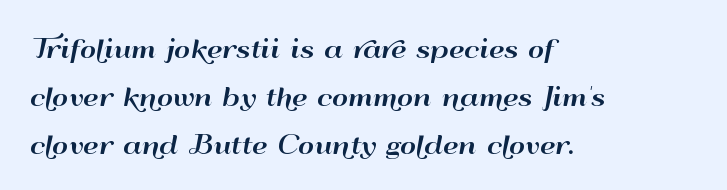
Q: Is the text italic (slanted)? A: Yes.
Q: Is the text underlined? A: No.
Q: How is the paragraph aligned? A: Left-aligned.
Q: Is the spacing between letters normal or unusually wide? A: Normal.
Q: Is the spacing between lines tight, normal or loose? A: Loose.
